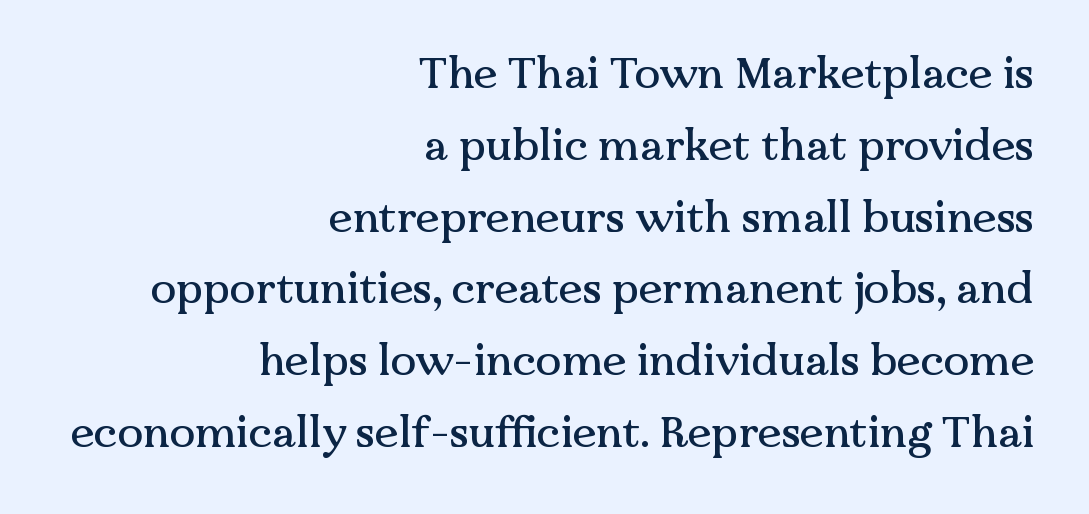
Q: Is the text italic (slanted)? A: No, it is upright.
Q: Is the typeface a serif or a sans-serif typeface? A: Serif.
Q: Is the text underlined? A: No.
Q: How is the paragraph aligned? A: Right-aligned.
Q: Is the spacing between letters normal or unusually wide? A: Normal.
Q: Is the spacing between lines tight, normal or loose? A: Normal.
Q: Width (condensed, normal, or wide)? A: Normal.
Q: Stroke contrast? A: Medium.
Q: x-height? A: Medium.
Q: Monospaced? A: No.
